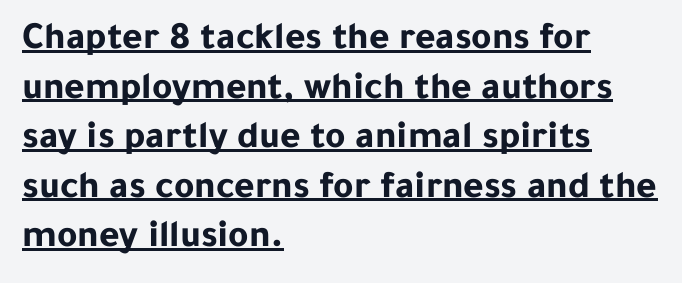
{"serif": "no", "italic": "no", "bold": "yes", "weight": "bold", "width": "normal", "stroke_contrast": "low", "x_height": "medium", "monospaced": "no", "underline": "yes", "align": "left", "line_spacing": "normal", "line_spacing_ratio": 1.27, "letter_spacing": "normal", "letter_spacing_em": 0.0, "glyph_px": 39}
